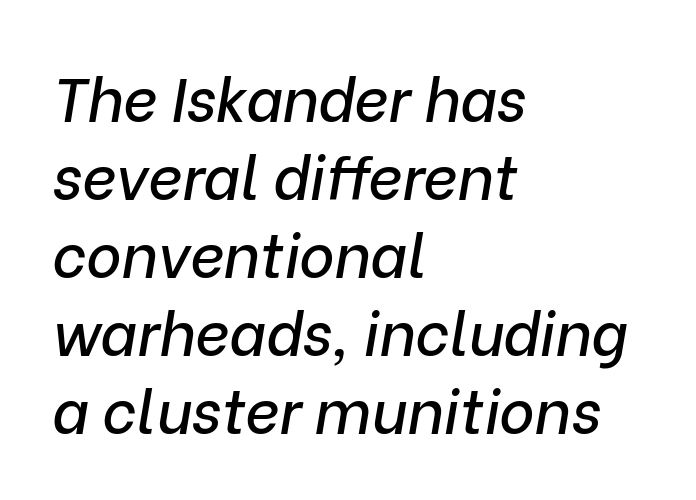
Q: Is the text italic (slanted)? A: Yes, it leans right by about 9 degrees.
Q: Is the text underlined? A: No.
Q: How is the paragraph aligned? A: Left-aligned.
Q: Is the spacing between letters normal or unusually wide? A: Normal.
Q: Is the spacing between lines tight, normal or loose? A: Normal.
Q: Width (condensed, normal, or wide)? A: Normal.
Q: Stroke contrast? A: Low.
Q: x-height? A: Medium.
Q: Monospaced? A: No.
